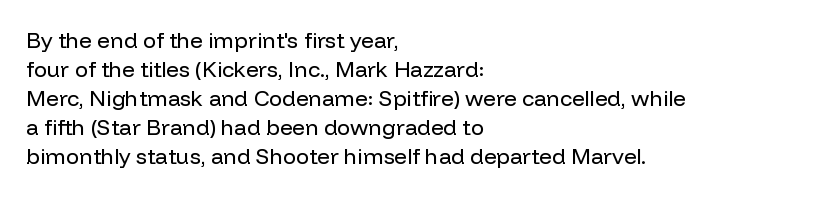
{"italic": "no", "bold": "no", "underline": "no", "align": "left", "line_spacing": "normal", "line_spacing_ratio": 1.32, "letter_spacing": "normal", "letter_spacing_em": 0.0, "glyph_px": 22}
